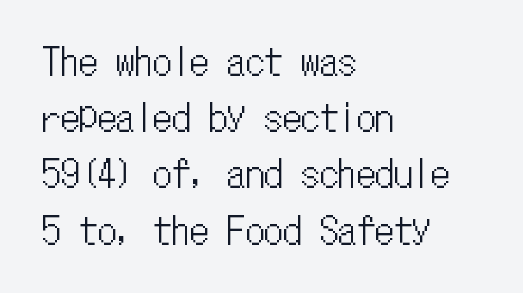
Q: Is the text italic (slanted)? A: No, it is upright.
Q: Is the text underlined? A: No.
Q: How is the paragraph aligned? A: Left-aligned.
Q: Is the spacing between letters normal or unusually wide? A: Normal.
Q: Is the spacing between lines tight, normal or loose? A: Normal.
Q: Width (condensed, normal, or wide)? A: Condensed.
Q: Stroke contrast? A: Low.
Q: x-height? A: Medium.
Q: Monospaced? A: Yes.
